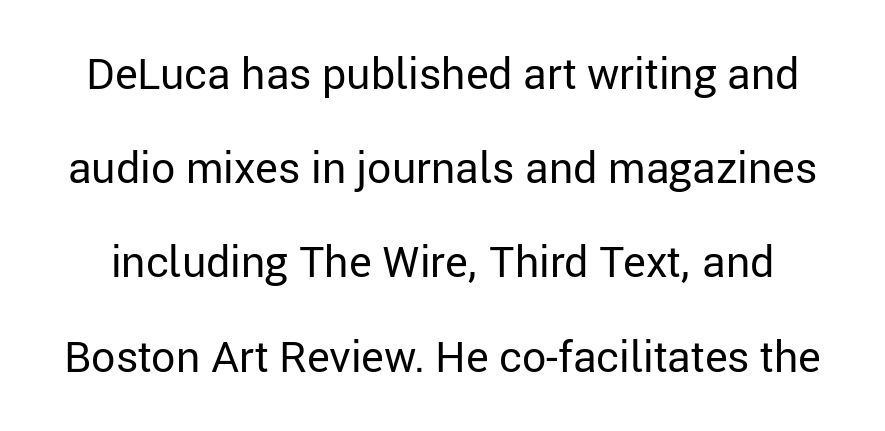
Q: Is the text bold? A: No.
Q: Is the text italic (slanted)? A: No, it is upright.
Q: Is the typeface a serif or a sans-serif typeface? A: Sans-serif.
Q: Is the text underlined? A: No.
Q: Is the spacing between letters normal or unusually wide? A: Normal.
Q: Is the spacing between lines tight, normal or loose? A: Loose.
Q: Width (condensed, normal, or wide)? A: Normal.
Q: Stroke contrast? A: Low.
Q: x-height? A: Medium.
Q: Monospaced? A: No.
